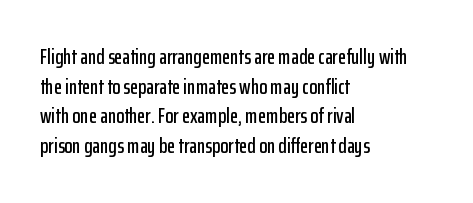
Caption: standard tracking, unaltered. Only glyphs here, with clear space below each row. The line-height multiplier appears to be the usual default. The typography opts for an upright posture over an oblique one. A student would call this left alignment; a typographer would say flush left, rag right.
